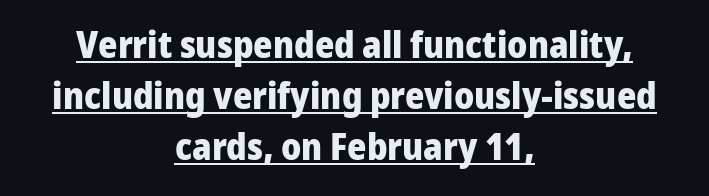
The image shows 37 px heavy sans-serif type, upright; set centered, normal line spacing (1.38x), normal letter spacing, underlined; low stroke contrast and a medium x-height.
